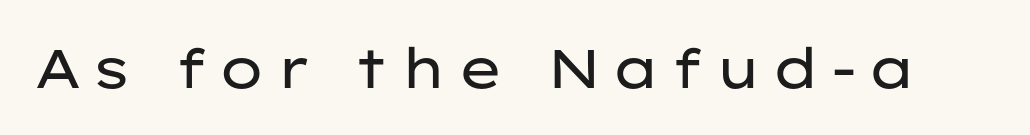
{"serif": "no", "italic": "no", "bold": "no", "weight": "regular", "width": "wide", "stroke_contrast": "low", "x_height": "medium", "monospaced": "no", "underline": "no", "glyph_px": 55}
